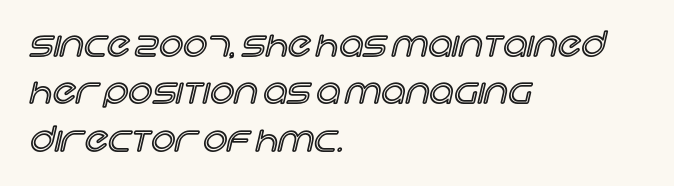
Q: Is the text italic (slanted)? A: Yes.
Q: Is the text underlined? A: No.
Q: How is the paragraph aligned? A: Left-aligned.
Q: Is the spacing between letters normal or unusually wide? A: Normal.
Q: Is the spacing between lines tight, normal or loose? A: Normal.
Q: Width (condensed, normal, or wide)? A: Normal.
Q: x-height? A: Large.
Q: Monospaced? A: No.
